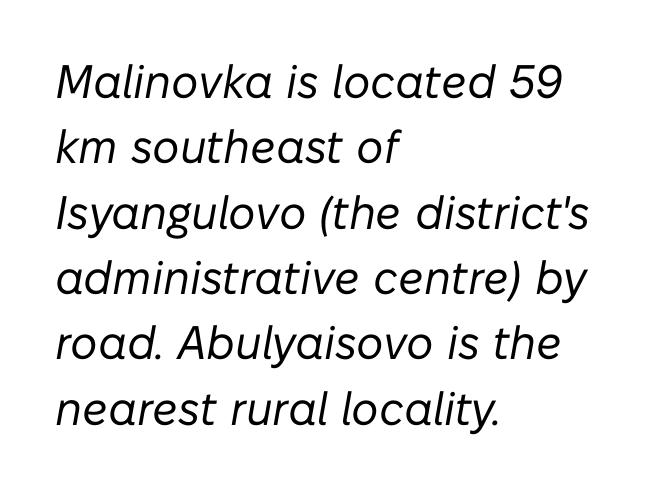
{"italic": "yes", "lean": "right", "slant_degrees": 10, "bold": "no", "weight": "regular", "width": "normal", "stroke_contrast": "low", "x_height": "medium", "monospaced": "no", "underline": "no", "align": "left", "line_spacing": "normal", "line_spacing_ratio": 1.39, "letter_spacing": "normal", "letter_spacing_em": 0.0, "glyph_px": 47}
